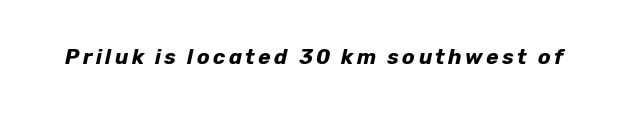
The image shows 21 px bold type, italic (leaning right); set not underlined.
